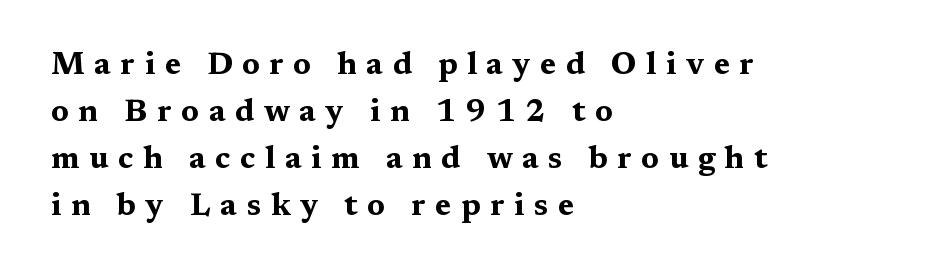
Q: Is the text bold? A: Yes.
Q: Is the text italic (slanted)? A: No, it is upright.
Q: Is the typeface a serif or a sans-serif typeface? A: Serif.
Q: Is the text underlined? A: No.
Q: How is the paragraph aligned? A: Left-aligned.
Q: Is the spacing between letters normal or unusually wide? A: Unusually wide.
Q: Is the spacing between lines tight, normal or loose? A: Normal.
Q: Width (condensed, normal, or wide)? A: Wide.
Q: Stroke contrast? A: Medium.
Q: x-height? A: Medium.
Q: Monospaced? A: No.
